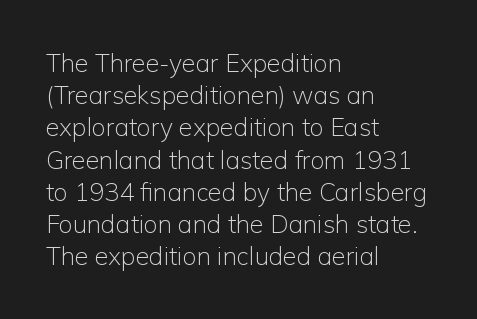
These lines keep a tight, regular rhythm from letter to letter. This sample is left-justified, so line endings fall wherever the words run out. The space between consecutive lines is moderate. Do the letters lean? They stand straight. The passage shown is not underscored anywhere. Stems and bowls with no extra thickness — not bold.
